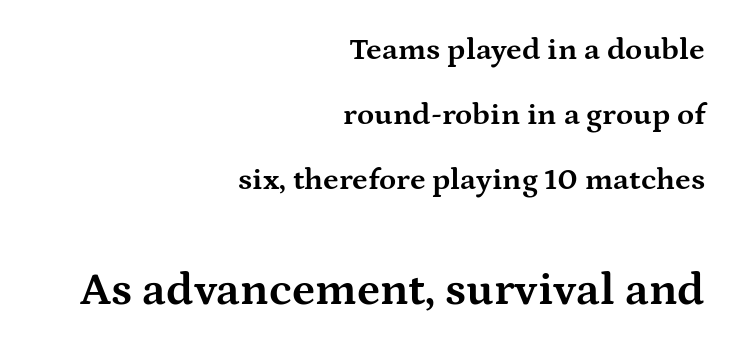
Q: Is the text bold? A: Yes.
Q: Is the text italic (slanted)? A: No, it is upright.
Q: Is the typeface a serif or a sans-serif typeface? A: Serif.
Q: Is the text underlined? A: No.
Q: How is the paragraph aligned? A: Right-aligned.
Q: Is the spacing between letters normal or unusually wide? A: Normal.
Q: Is the spacing between lines tight, normal or loose? A: Loose.
Q: Which block of text is set in a larger size, the first (top) or the second (bottom)? A: The second (bottom) one.
Q: Width (condensed, normal, or wide)? A: Wide.
Q: Stroke contrast? A: Medium.
Q: x-height? A: Medium.
Q: Monospaced? A: No.
